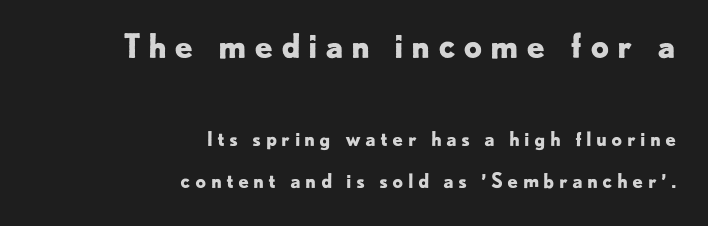
{"serif": "no", "italic": "no", "bold": "yes", "weight": "bold", "width": "normal", "stroke_contrast": "low", "x_height": "small", "monospaced": "no", "underline": "no", "align": "right", "line_spacing": "loose", "line_spacing_ratio": 2.21, "letter_spacing": "wide", "letter_spacing_em": 0.22, "larger_block": "first", "size_ratio": 1.74, "glyph_px": 33}
